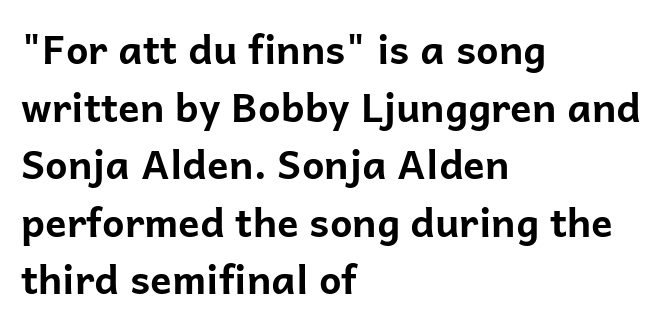
{"serif": "no", "italic": "no", "bold": "yes", "weight": "bold", "width": "normal", "stroke_contrast": "low", "x_height": "medium", "monospaced": "no", "underline": "no", "align": "left", "line_spacing": "normal", "line_spacing_ratio": 1.44, "letter_spacing": "normal", "letter_spacing_em": 0.0, "glyph_px": 40}
